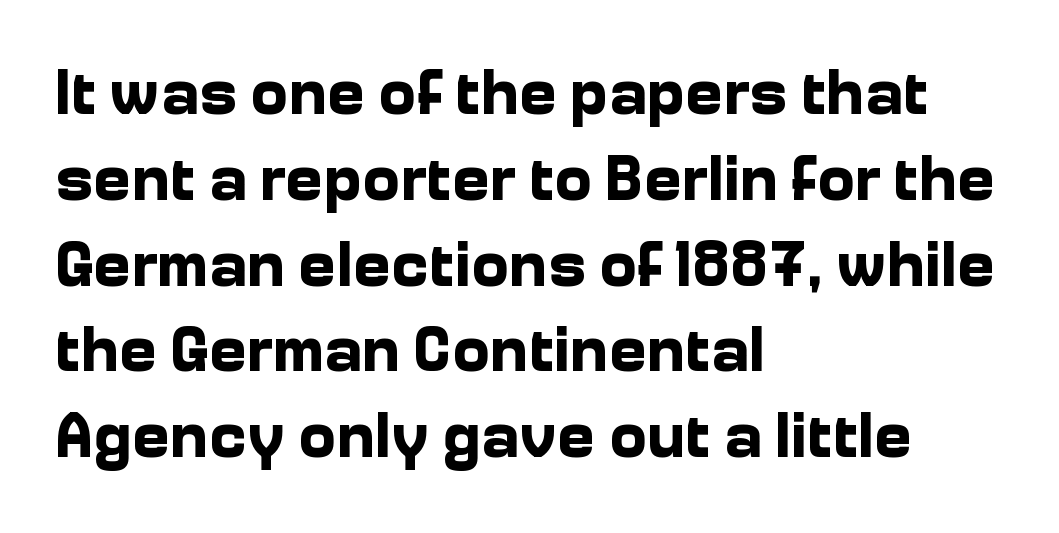
The image shows 64 px bold sans-serif type, upright; set left-aligned, normal line spacing (1.34x), normal letter spacing, not underlined; low stroke contrast and a medium x-height.
